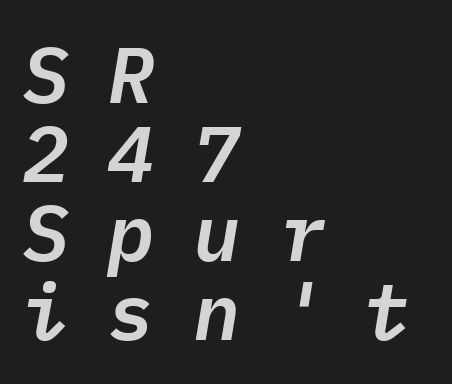
{"italic": "yes", "lean": "right", "slant_degrees": 9, "width": "normal", "stroke_contrast": "low", "x_height": "medium", "monospaced": "yes", "underline": "no", "align": "left", "line_spacing": "tight", "line_spacing_ratio": 1.0, "letter_spacing": "wide", "letter_spacing_em": 0.48, "glyph_px": 79}
